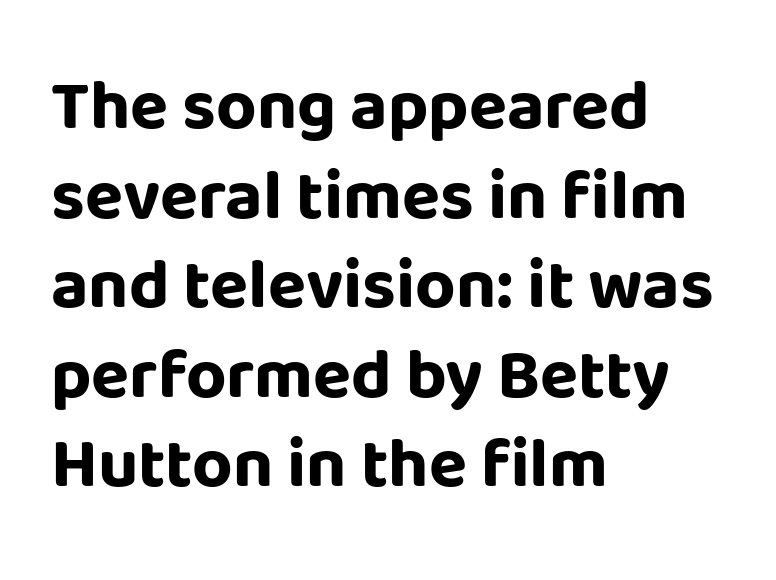
Q: Is the text bold? A: Yes.
Q: Is the text italic (slanted)? A: No, it is upright.
Q: Is the typeface a serif or a sans-serif typeface? A: Sans-serif.
Q: Is the text underlined? A: No.
Q: How is the paragraph aligned? A: Left-aligned.
Q: Is the spacing between letters normal or unusually wide? A: Normal.
Q: Is the spacing between lines tight, normal or loose? A: Normal.
Q: Width (condensed, normal, or wide)? A: Normal.
Q: Stroke contrast? A: Low.
Q: x-height? A: Large.
Q: Monospaced? A: No.
